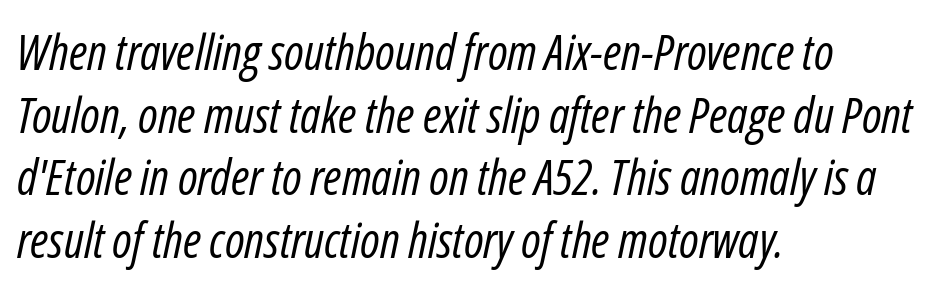
The image shows 49 px regular-weight, condensed type, italic (leaning right); set left-aligned, normal line spacing (1.28x), normal letter spacing, not underlined; low stroke contrast and a medium x-height.
